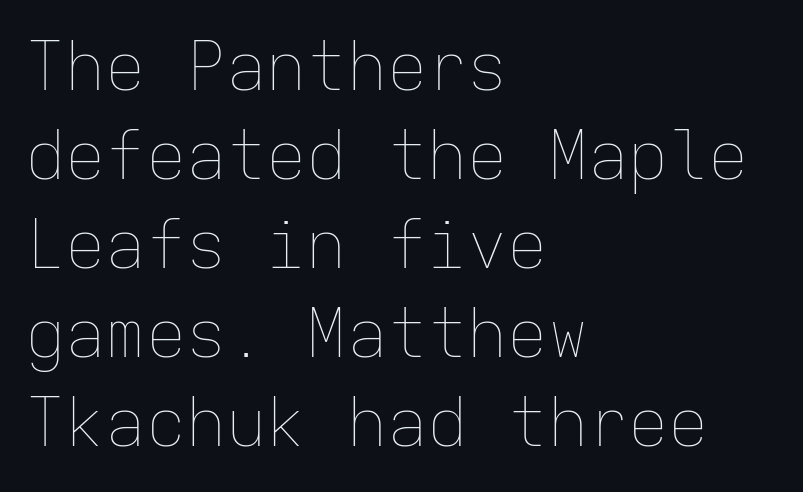
The letterforms sit shoulder to shoulder at normal distance. Compared with typical paragraphs, the rows here are spaced about the same. A typesetter would call this monospace, since all characters share one set width. The passage is arranged the way most books set body copy — flush left. These lines were composed using upright roman letters.
